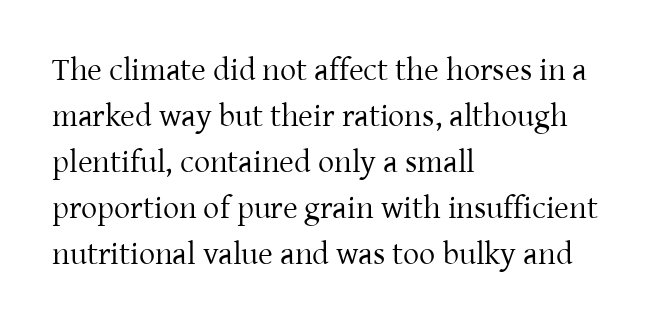
The image shows 32 px regular-weight serif type, upright; set left-aligned, normal line spacing (1.44x), normal letter spacing, not underlined; low stroke contrast and a medium x-height.
